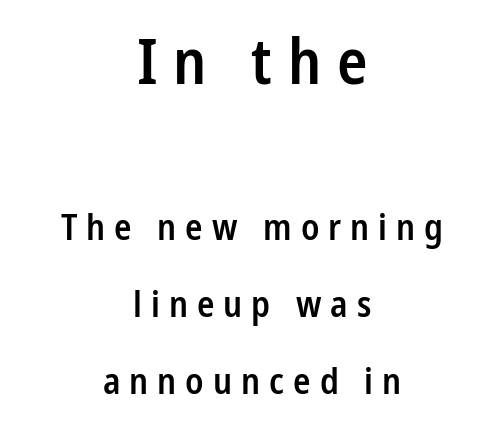
{"serif": "no", "italic": "no", "bold": "semi", "weight": "semibold", "width": "condensed", "stroke_contrast": "low", "x_height": "medium", "monospaced": "no", "underline": "no", "align": "center", "line_spacing": "loose", "line_spacing_ratio": 2.14, "letter_spacing": "wide", "letter_spacing_em": 0.25, "larger_block": "first", "size_ratio": 1.75, "glyph_px": 63}
